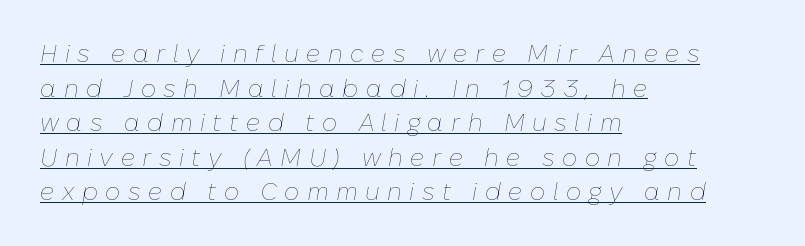
The image shows 24 px text type, italic (leaning right); set left-aligned, normal line spacing (1.44x), unusually wide letter spacing (+0.31 em), underlined.
